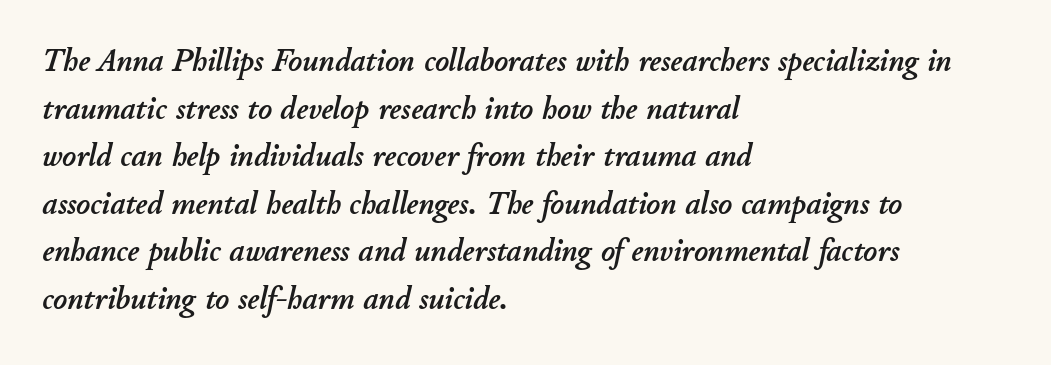
Q: Is the text italic (slanted)? A: Yes, it leans right by about 11 degrees.
Q: Is the text underlined? A: No.
Q: How is the paragraph aligned? A: Left-aligned.
Q: Is the spacing between letters normal or unusually wide? A: Normal.
Q: Is the spacing between lines tight, normal or loose? A: Normal.
Q: Width (condensed, normal, or wide)? A: Normal.
Q: Stroke contrast? A: Low.
Q: x-height? A: Small.
Q: Monospaced? A: No.
